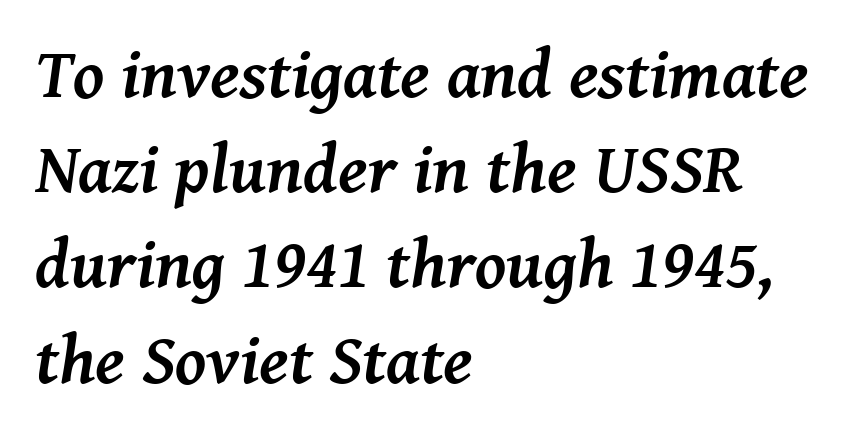
{"serif": "yes", "italic": "yes", "lean": "right", "slant_degrees": 8, "bold": "yes", "weight": "semibold", "width": "normal", "stroke_contrast": "medium", "x_height": "medium", "monospaced": "no", "underline": "no", "align": "left", "line_spacing": "normal", "line_spacing_ratio": 1.36, "letter_spacing": "normal", "letter_spacing_em": 0.0, "glyph_px": 70}
